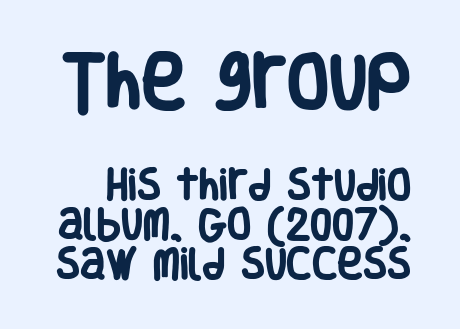
{"serif": "no", "italic": "no", "bold": "yes", "weight": "heavy", "width": "condensed", "stroke_contrast": "low", "x_height": "large", "monospaced": "no", "underline": "no", "line_spacing": "tight", "line_spacing_ratio": 1.12, "letter_spacing": "normal", "letter_spacing_em": 0.0, "larger_block": "first", "size_ratio": 1.74, "glyph_px": 61}
